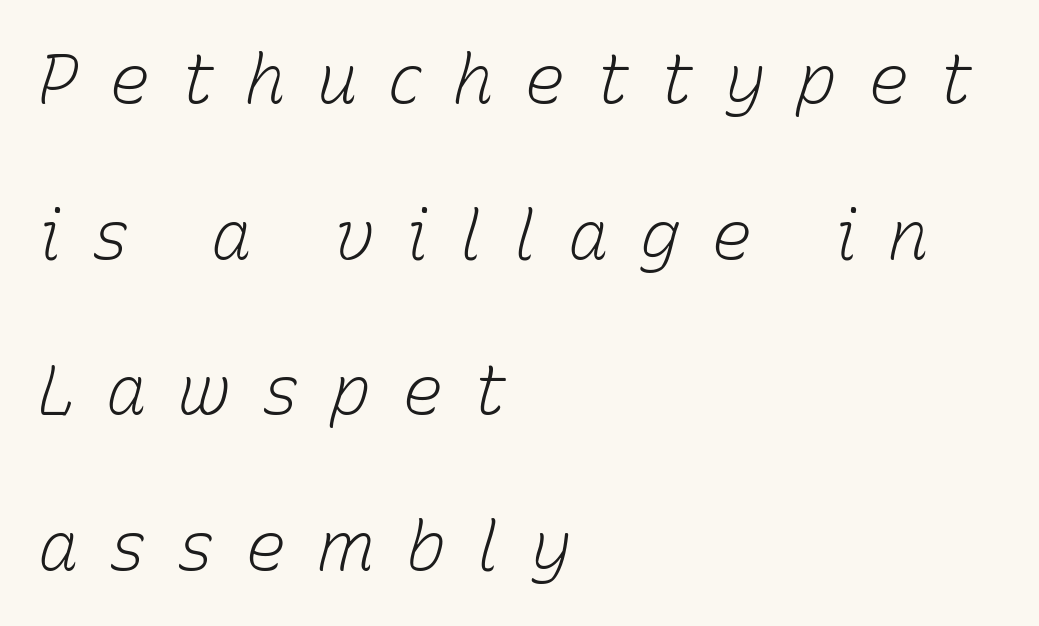
{"italic": "yes", "lean": "right", "slant_degrees": 15, "bold": "no", "weight": "light", "width": "normal", "stroke_contrast": "low", "x_height": "medium", "monospaced": "no", "underline": "no", "align": "left", "line_spacing": "loose", "line_spacing_ratio": 2.29, "letter_spacing": "wide", "letter_spacing_em": 0.45, "glyph_px": 68}
